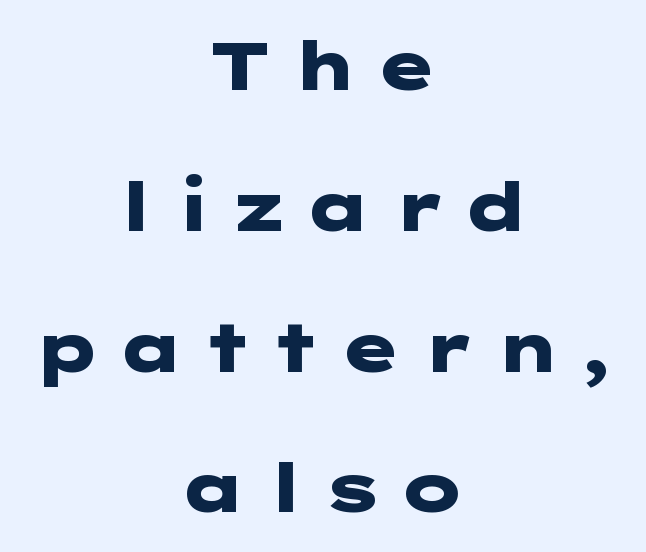
You could only call the tracking loose — the letters float apart. Summary of vertical rhythm: relaxed, with wide interline spacing. The characters look thick and weighty, a clear bold. Lines of text with bare space underneath. Where is the straight margin? There isn't one; the lines are centered.
